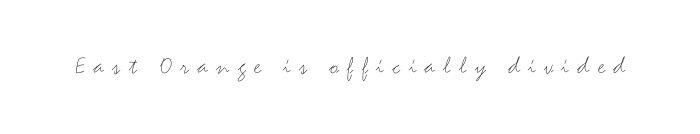
Q: Is the text bold? A: No.
Q: Is the text italic (slanted)? A: Yes.
Q: Is the text underlined? A: No.
Q: Is the spacing between letters normal or unusually wide? A: Unusually wide.
